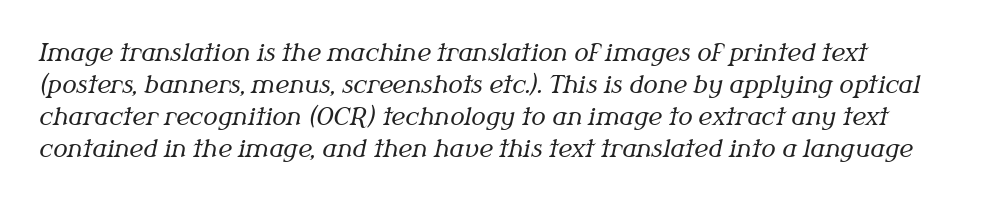
Ink coverage per letter is moderate at most. Check under the words: just untouched page. Successive baselines arrive at the customary interval. Nothing unusual about the tracking: characters are spaced as the font intends. The letters are slanted; this is an italic face.
